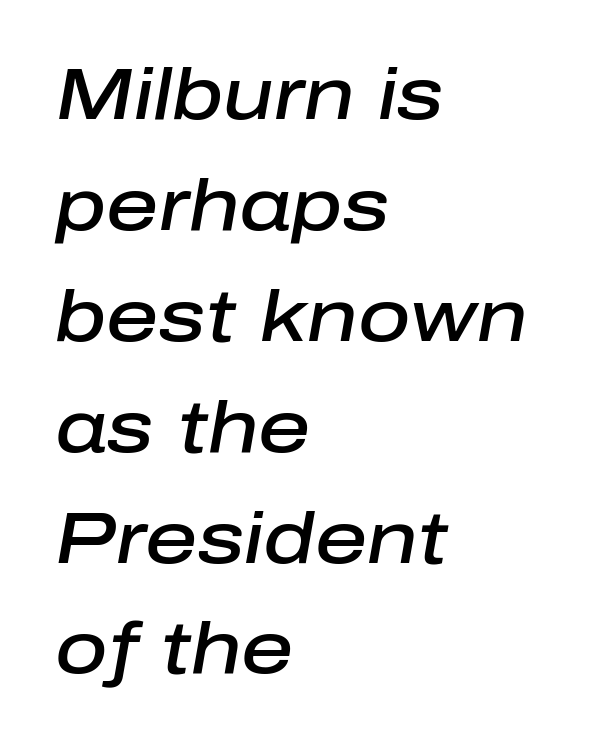
{"italic": "yes", "lean": "right", "slant_degrees": 10, "bold": "semi", "weight": "semibold", "width": "normal", "stroke_contrast": "low", "x_height": "medium", "monospaced": "no", "underline": "no", "align": "left", "line_spacing": "normal", "line_spacing_ratio": 1.54, "letter_spacing": "normal", "letter_spacing_em": 0.0, "glyph_px": 72}
